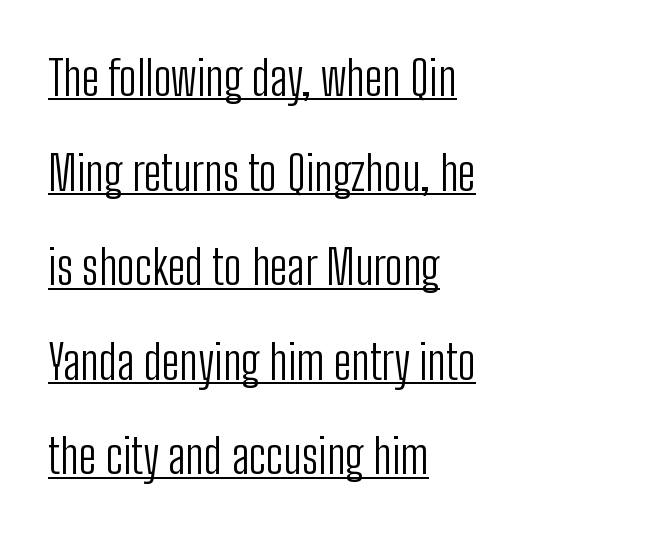
{"serif": "no", "italic": "no", "bold": "no", "weight": "light", "width": "condensed", "stroke_contrast": "low", "x_height": "medium", "monospaced": "no", "underline": "yes", "align": "left", "line_spacing": "loose", "line_spacing_ratio": 1.97, "letter_spacing": "normal", "letter_spacing_em": 0.0, "glyph_px": 48}
